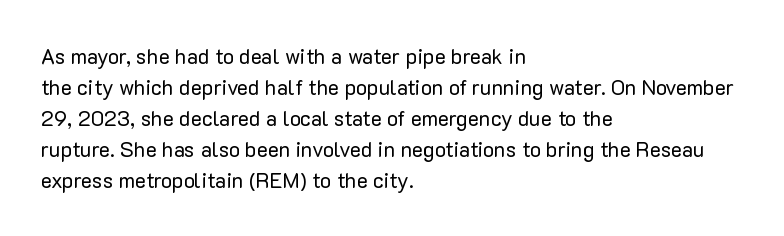
No chunkiness to these letters — they're not bold. The area under the type is left untouched. This rendering uses left alignment, leaving the right contour irregular. The font's upright variant was chosen for this text. Compared with typical body copy, the letter spacing here is the same.
